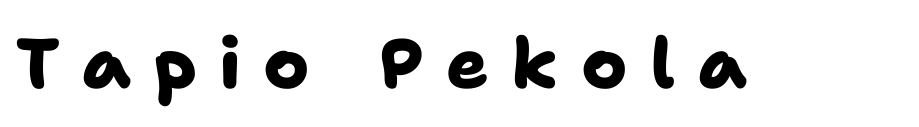
The image shows 70 px heavy sans-serif type; set unusually wide letter spacing (+0.32 em), not underlined; low stroke contrast and a medium x-height.
